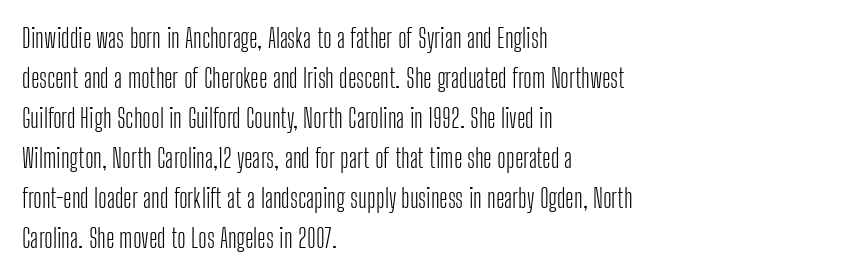
Descender tails drop into unmarked territory. Stroke mass is kept to a normal reading level or below. Default kerning and tracking; the words read as compact shapes. Teacher's note: observe the even left margin — that is flush-left alignment.
